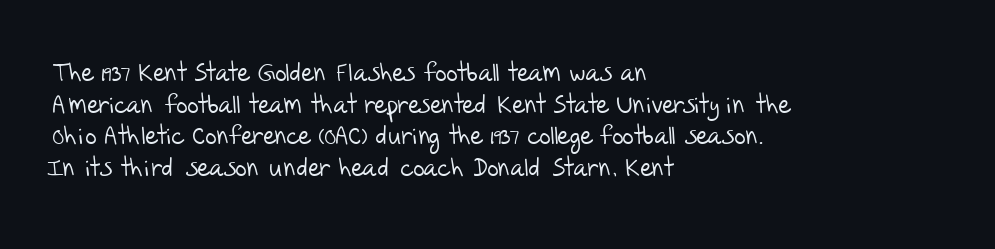
Q: Is the text bold? A: No.
Q: Is the text underlined? A: No.
Q: How is the paragraph aligned? A: Left-aligned.
Q: Is the spacing between letters normal or unusually wide? A: Normal.
Q: Is the spacing between lines tight, normal or loose? A: Normal.
